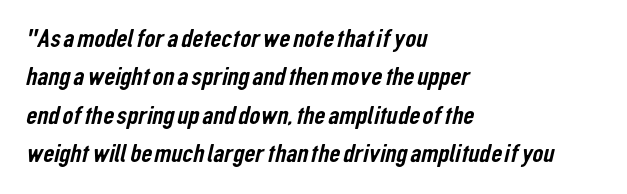
{"underline": "no", "align": "left", "line_spacing": "normal", "line_spacing_ratio": 1.42, "letter_spacing": "normal", "letter_spacing_em": 0.0, "glyph_px": 27}
